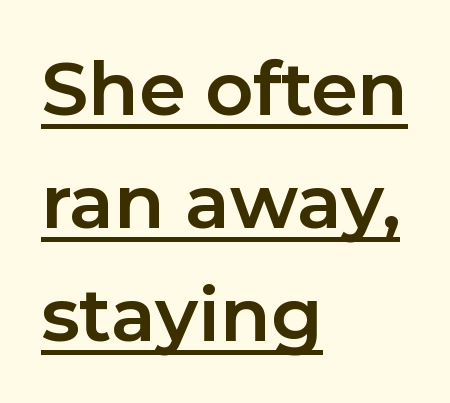
The image shows 74 px bold sans-serif type, upright; set left-aligned, normal line spacing (1.53x), normal letter spacing, underlined; low stroke contrast and a medium x-height.
